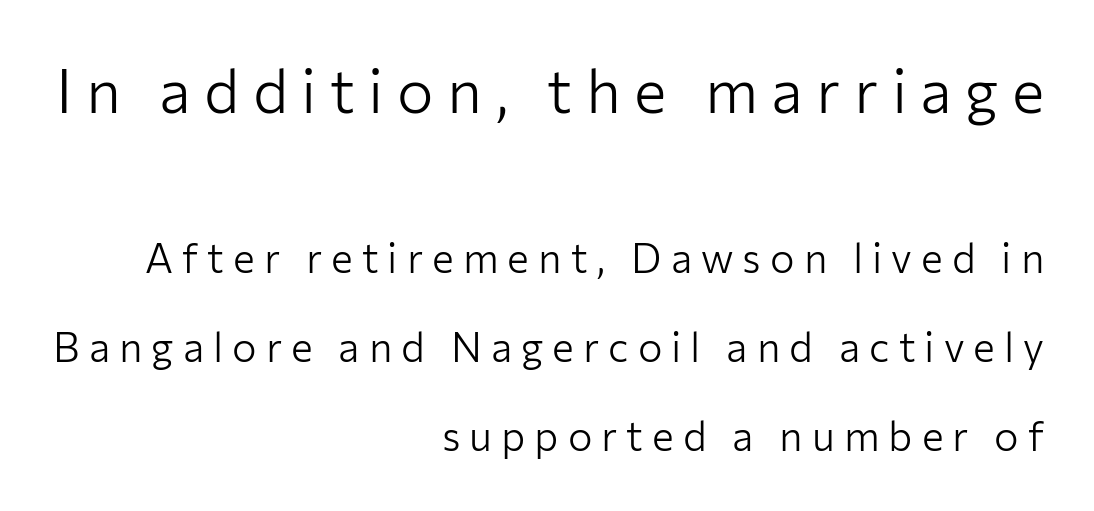
{"serif": "no", "italic": "no", "bold": "no", "weight": "light", "width": "normal", "stroke_contrast": "low", "x_height": "medium", "monospaced": "no", "underline": "no", "align": "right", "line_spacing": "loose", "line_spacing_ratio": 2.17, "letter_spacing": "wide", "letter_spacing_em": 0.22, "larger_block": "first", "size_ratio": 1.49, "glyph_px": 61}
